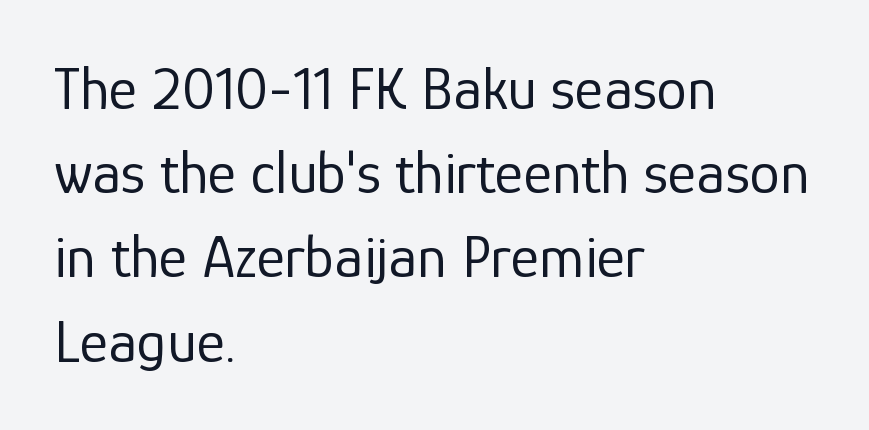
The image shows 61 px regular-weight sans-serif type, upright; set left-aligned, normal line spacing (1.38x), normal letter spacing, not underlined; low stroke contrast and a medium x-height.
